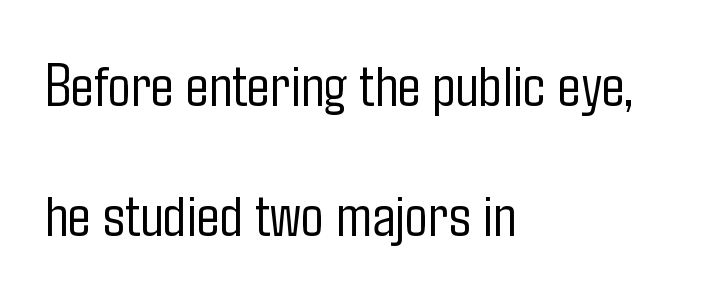
Q: Is the text bold? A: No.
Q: Is the text italic (slanted)? A: No, it is upright.
Q: Is the typeface a serif or a sans-serif typeface? A: Sans-serif.
Q: Is the text underlined? A: No.
Q: How is the paragraph aligned? A: Left-aligned.
Q: Is the spacing between letters normal or unusually wide? A: Normal.
Q: Is the spacing between lines tight, normal or loose? A: Loose.
Q: Width (condensed, normal, or wide)? A: Condensed.
Q: Stroke contrast? A: Low.
Q: x-height? A: Medium.
Q: Monospaced? A: No.
